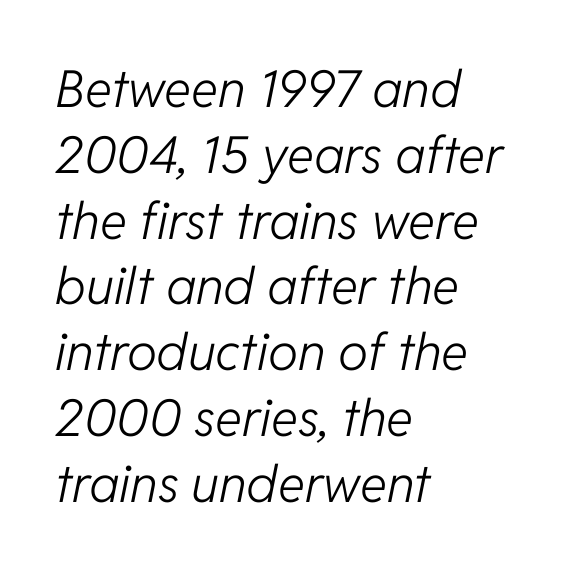
Yep, that's italic — everything's leaning. Spacing verdict: proportional, widths tailored to each character. These lines sit exactly where default settings would place them. This reads as an unemphasized weight, regular at the heaviest.
